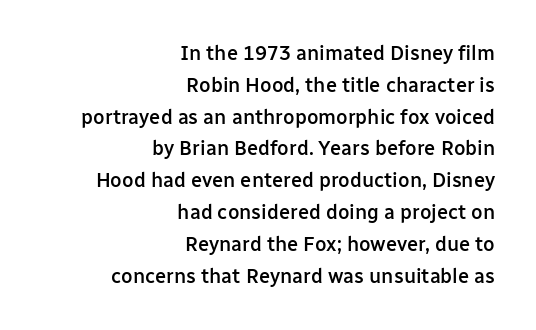
The typesetter chose a ragged-left arrangement here. Only glyphs here, with clear space below each row. The passage shown is semibold, sitting just below true bold. Evenly set lines give the paragraph a standard silhouette. Standard letterfit; no display-style spreading of the glyphs. Ascenders rise straight up at ninety degrees.
